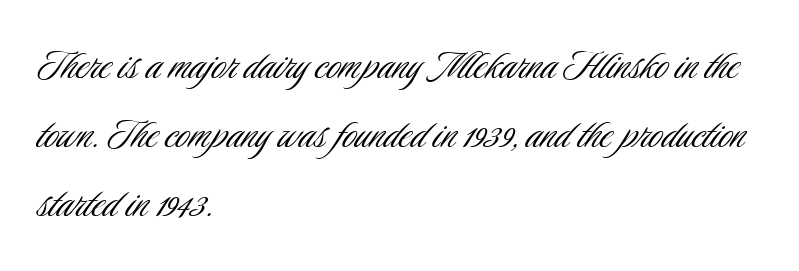
This block has exactly the height ordinary leading produces. Observe the ordinary spacing: letters are neighbours, not strangers. Stems here are at most as thick as an everyday book face. This rendering features lettering with no underline. Classification — sans serif.
